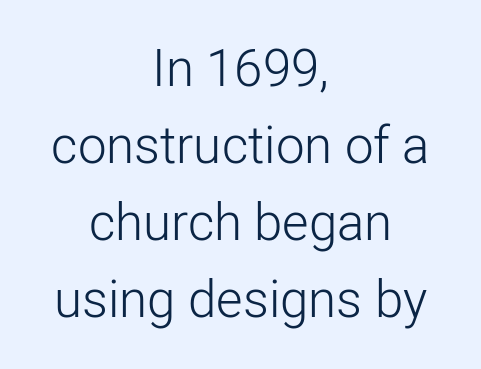
Vertically, the passage feels balanced, rows spaced as you'd expect. The gap between lines stays unmarked. The text block is weighted toward neither margin, spreading evenly from the middle. Counters stay open thanks to moderate or lighter strokes.
